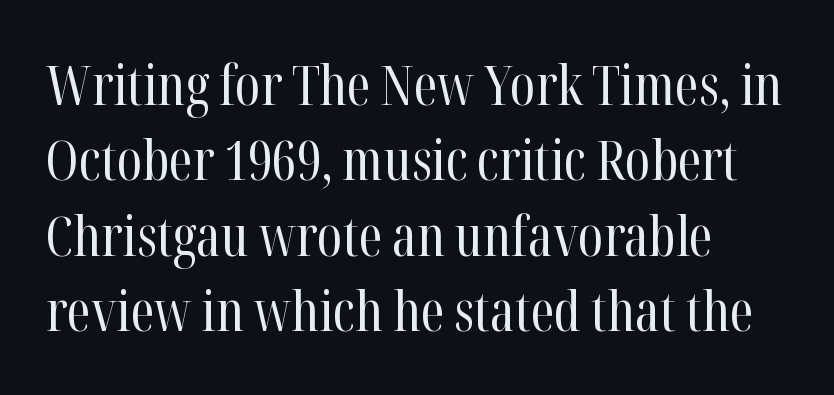
{"serif": "yes", "italic": "no", "bold": "no", "weight": "regular", "width": "condensed", "stroke_contrast": "high", "x_height": "medium", "monospaced": "no", "underline": "no", "align": "left", "line_spacing": "normal", "line_spacing_ratio": 1.37, "letter_spacing": "normal", "letter_spacing_em": 0.0, "glyph_px": 55}
